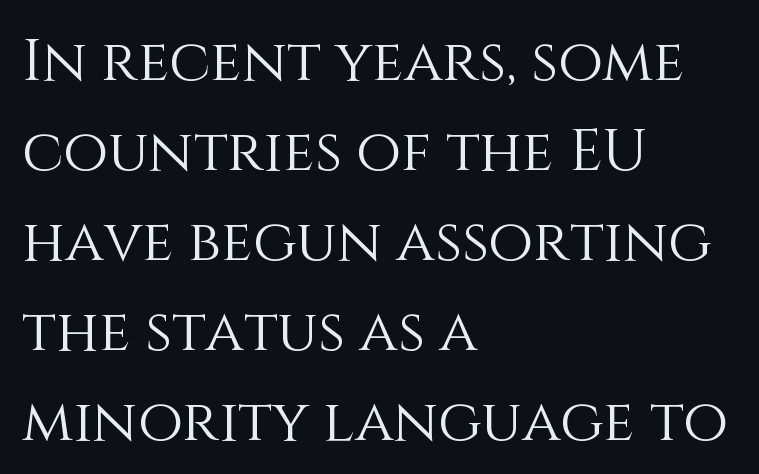
{"italic": "no", "bold": "no", "weight": "light", "width": "normal", "stroke_contrast": "medium", "x_height": "large", "monospaced": "no", "underline": "no", "align": "left", "line_spacing": "normal", "line_spacing_ratio": 1.55, "letter_spacing": "normal", "letter_spacing_em": 0.0, "glyph_px": 58}
